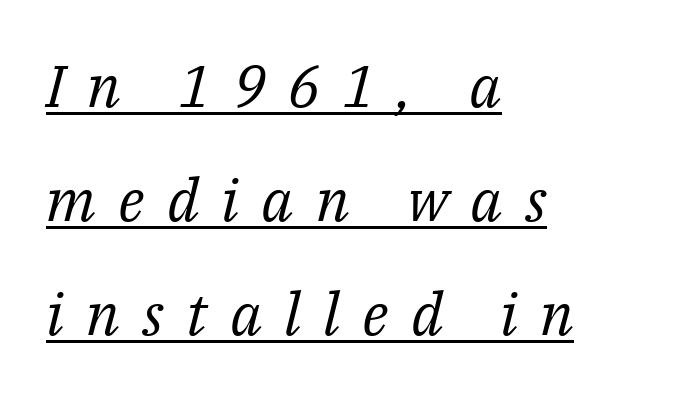
{"serif": "yes", "italic": "yes", "lean": "right", "slant_degrees": 14, "bold": "no", "weight": "regular", "width": "normal", "stroke_contrast": "medium", "x_height": "medium", "monospaced": "no", "underline": "yes", "align": "left", "line_spacing": "loose", "line_spacing_ratio": 1.93, "letter_spacing": "wide", "letter_spacing_em": 0.38, "glyph_px": 59}
